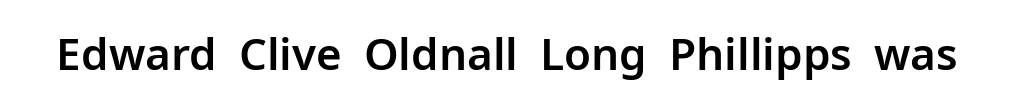
Q: Is the text italic (slanted)? A: No, it is upright.
Q: Is the typeface a serif or a sans-serif typeface? A: Sans-serif.
Q: Is the text underlined? A: No.
Q: Is the spacing between letters normal or unusually wide? A: Normal.
Q: Width (condensed, normal, or wide)? A: Normal.
Q: Stroke contrast? A: Low.
Q: x-height? A: Medium.
Q: Monospaced? A: No.
